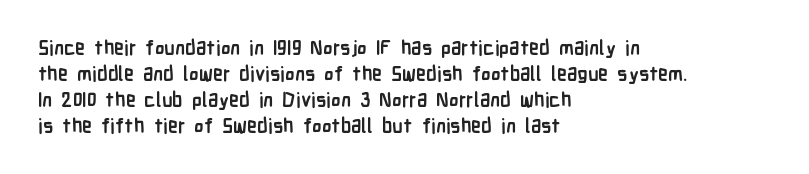
Q: Is the text bold? A: Yes.
Q: Is the text italic (slanted)? A: No, it is upright.
Q: Is the text underlined? A: No.
Q: How is the paragraph aligned? A: Left-aligned.
Q: Is the spacing between letters normal or unusually wide? A: Normal.
Q: Is the spacing between lines tight, normal or loose? A: Normal.
